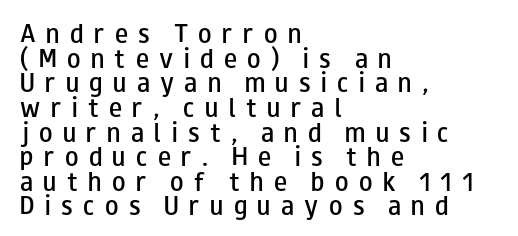
A typesetter would call this leading minimal, almost set solid. Is the type bold? Partly — it's a semibold, heavier than regular but not fully bold. The tracking reads as deliberately expanded to a designer's eye. Plain, unruled lines of type. Posture: upright roman. Visually the block forms a straight wall on the left and a jagged coastline on the right.
